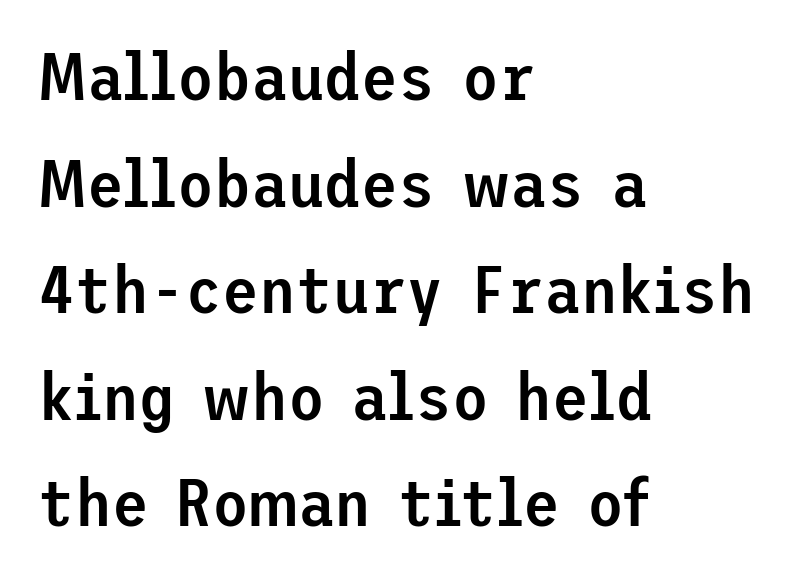
Regular leading. In terms of letterspacing, this is plain default setting. Examine the stroke ends and you'll find no serifs. Line starts are locked; line ends wander. Clear beneath every line of the passage.
